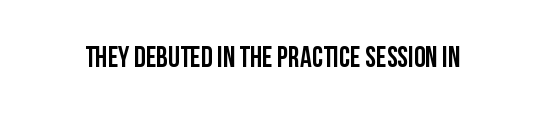
Character widths vary here, with narrow letters taking less room than wide ones. This sample uses plain, unmodified letter spacing. Rendered with straight, roman letterforms. Descender tails drop into unmarked territory. Serif or sans? Sans — the stroke terminals are bare.
